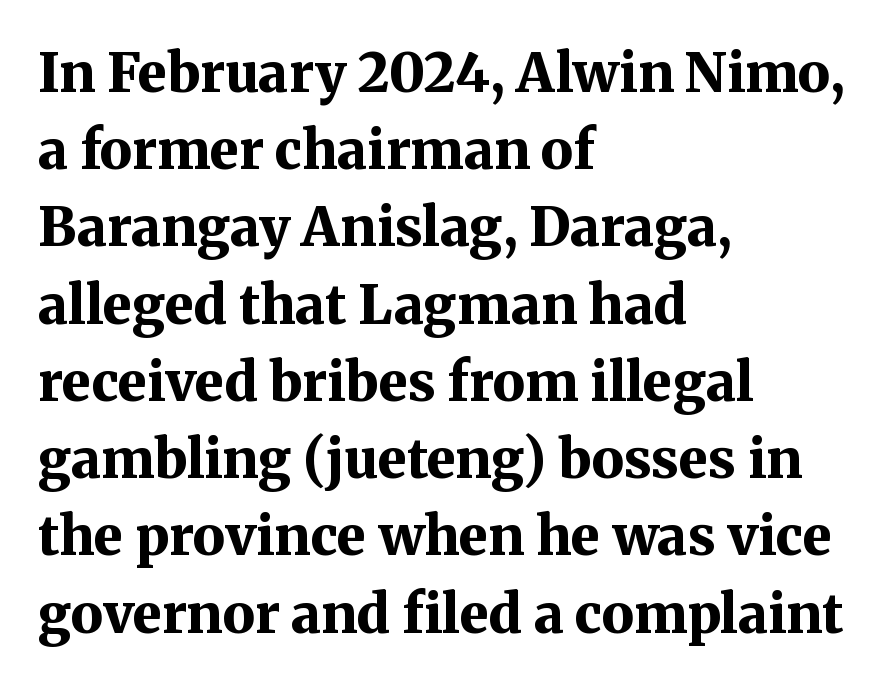
{"serif": "yes", "italic": "no", "bold": "yes", "weight": "bold", "width": "normal", "stroke_contrast": "medium", "x_height": "medium", "monospaced": "no", "underline": "no", "align": "left", "line_spacing": "normal", "line_spacing_ratio": 1.43, "letter_spacing": "normal", "letter_spacing_em": 0.0, "glyph_px": 54}
